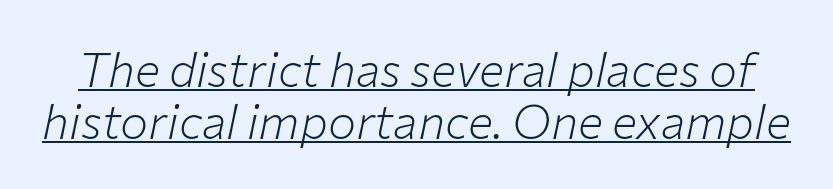
{"italic": "yes", "lean": "right", "slant_degrees": 12, "bold": "no", "weight": "light", "width": "normal", "stroke_contrast": "low", "x_height": "medium", "monospaced": "no", "underline": "yes", "line_spacing": "tight", "line_spacing_ratio": 1.11, "letter_spacing": "normal", "letter_spacing_em": 0.0, "glyph_px": 47}
